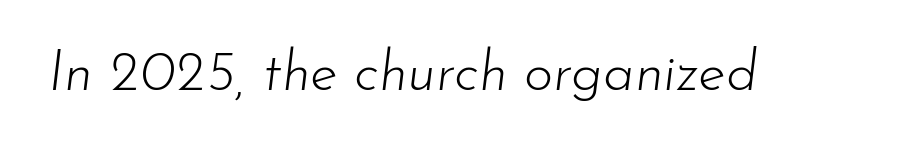
This reads as an unemphasized weight, regular at the heaviest. Words float on clear page, feet unadorned. The rendering uses natural spacing where letterforms have individual widths. The typography opts for an oblique posture over an upright one. Glyph-to-glyph distance matches everyday printed text.
